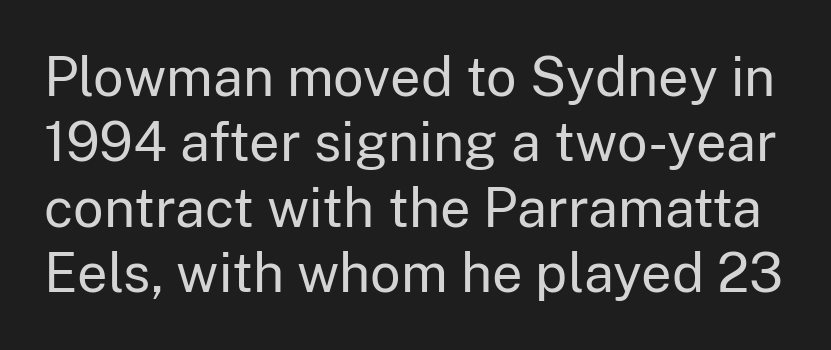
Q: Is the text bold? A: No.
Q: Is the text italic (slanted)? A: No, it is upright.
Q: Is the typeface a serif or a sans-serif typeface? A: Sans-serif.
Q: Is the text underlined? A: No.
Q: Is the spacing between letters normal or unusually wide? A: Normal.
Q: Width (condensed, normal, or wide)? A: Normal.
Q: Stroke contrast? A: Low.
Q: x-height? A: Medium.
Q: Monospaced? A: No.
